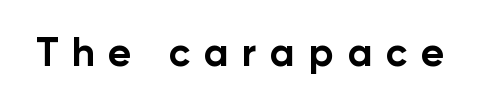
The image shows 40 px bold sans-serif type, upright; set unusually wide letter spacing (+0.34 em), not underlined; low stroke contrast and a medium x-height.
